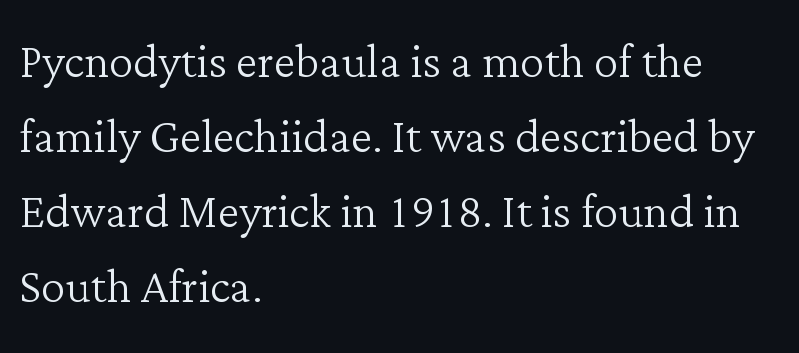
{"serif": "yes", "italic": "no", "bold": "no", "weight": "light", "width": "normal", "stroke_contrast": "low", "x_height": "medium", "monospaced": "no", "underline": "no", "align": "left", "line_spacing_ratio": 1.23, "letter_spacing": "normal", "letter_spacing_em": 0.0, "glyph_px": 61}
